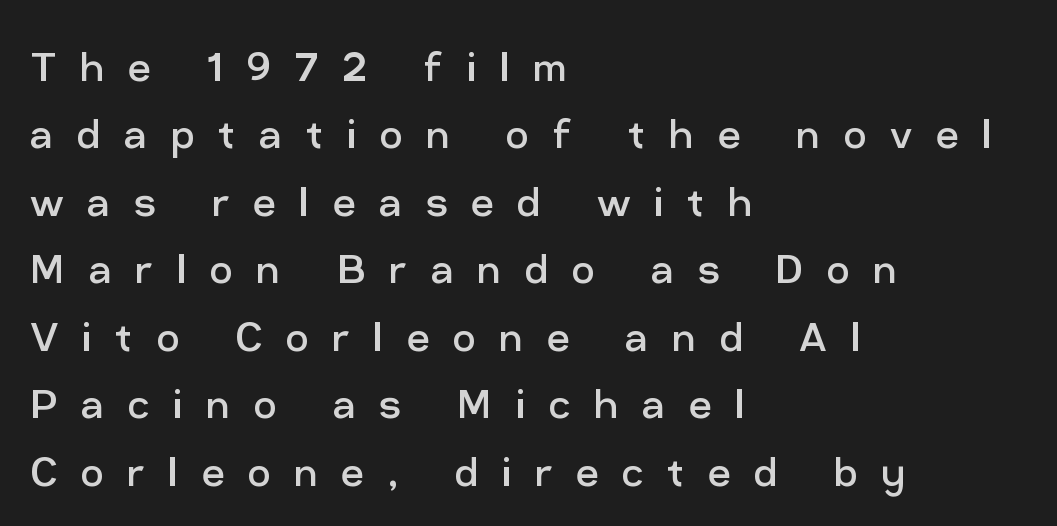
The image shows 50 px regular-weight sans-serif type, upright; set left-aligned, normal line spacing (1.35x), unusually wide letter spacing (+0.47 em), not underlined; low stroke contrast and a medium x-height.
